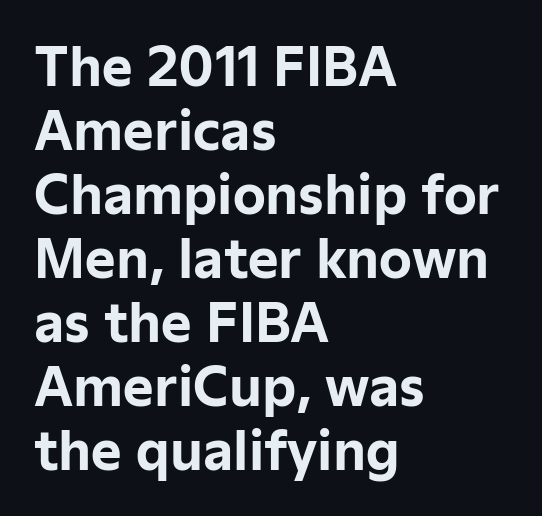
This sample uses a sans-serif face. The baseline area is clear. Does extra space separate the letters? No, they use regular spacing. The letters stand straight up with perfectly vertical stems. Spacing verdict: proportional, widths tailored to each character. Casual observation: everything's shoved over to the left.
